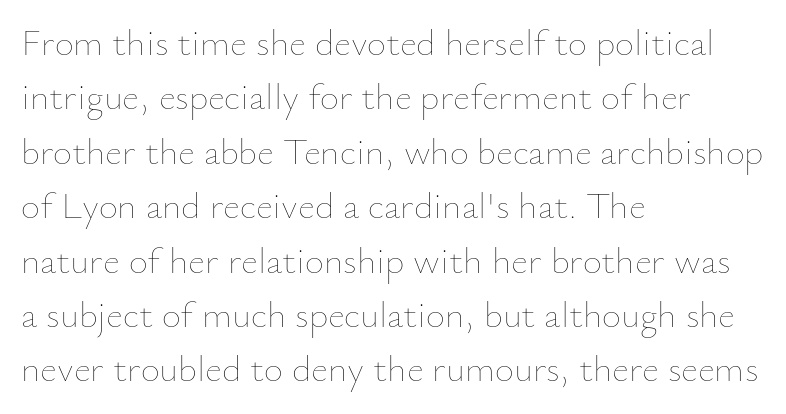
{"italic": "no", "bold": "no", "weight": "thin", "width": "normal", "stroke_contrast": "low", "x_height": "small", "monospaced": "no", "underline": "no", "align": "left", "line_spacing": "normal", "line_spacing_ratio": 1.47, "letter_spacing": "normal", "letter_spacing_em": 0.0, "glyph_px": 37}
